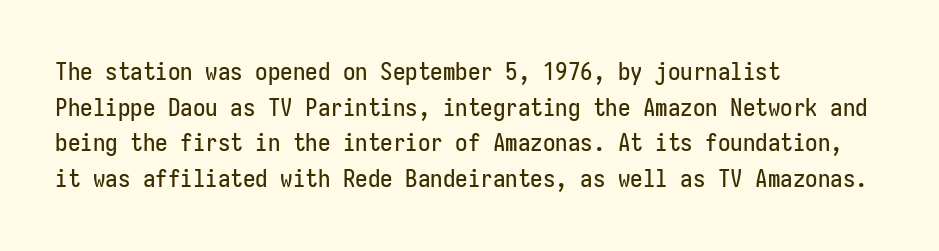
Glyph-to-glyph distance matches everyday printed text. The baseline area is clear. These lines are set flush left with a ragged right edge. Designer's note — italics off, roman on. The rendering uses a moderate line-height, typical for paragraphs.
